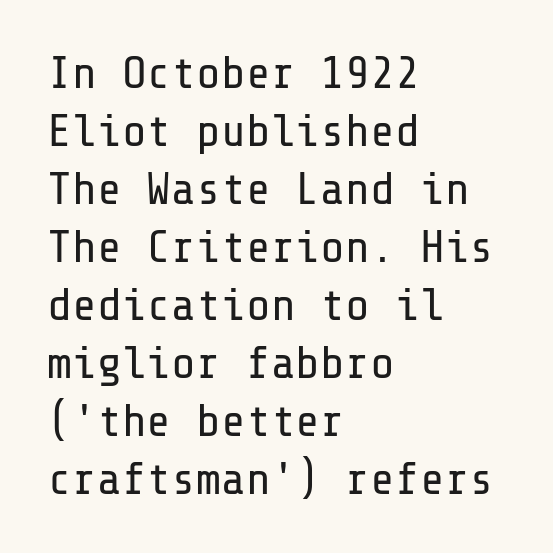
The image shows 46 px regular-weight sans-serif type, upright; set left-aligned, normal line spacing (1.26x), normal letter spacing, not underlined; low stroke contrast and a medium x-height.
